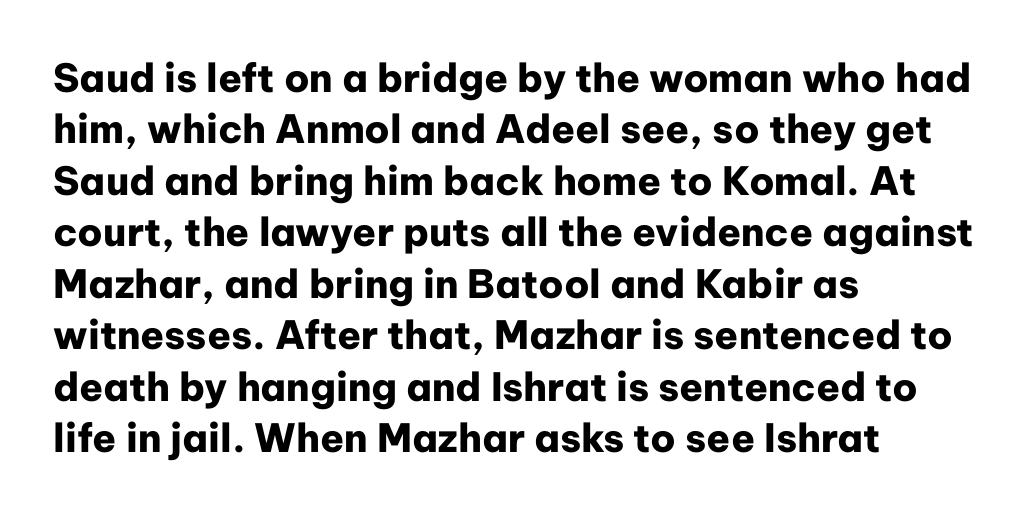
{"serif": "no", "italic": "no", "bold": "yes", "weight": "heavy", "width": "normal", "stroke_contrast": "low", "x_height": "medium", "monospaced": "no", "underline": "no", "align": "left", "line_spacing": "normal", "line_spacing_ratio": 1.32, "letter_spacing": "normal", "letter_spacing_em": 0.0, "glyph_px": 39}
